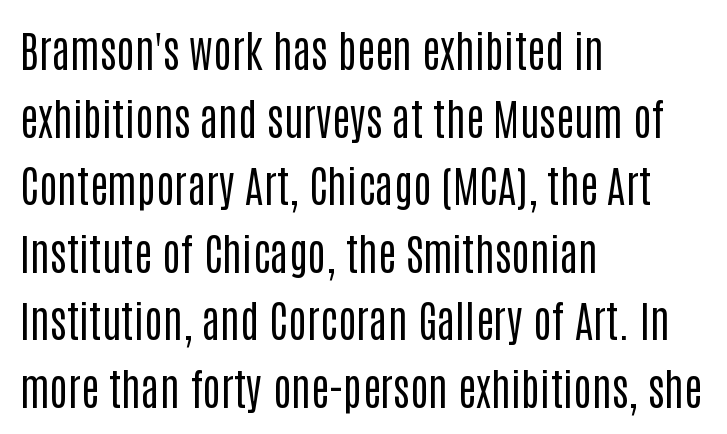
A typesetter would call this leading conventional body-copy spacing. The type sits square on the baseline with zero lean. Here the glyphs are tracked normally, forming tight word shapes. The area under the type is left untouched. Note the varied advance widths — an 'i' is clearly narrower than an 'm'.
